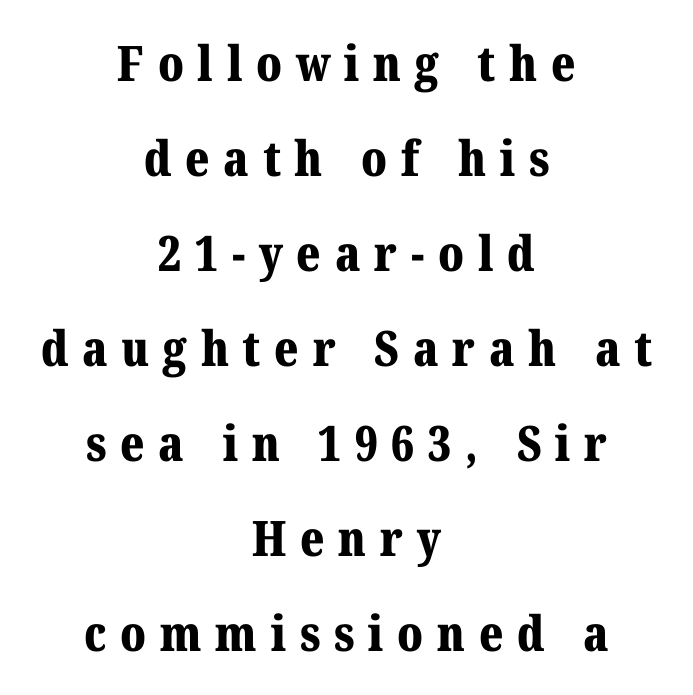
Q: Is the text bold? A: Yes.
Q: Is the text italic (slanted)? A: No, it is upright.
Q: Is the typeface a serif or a sans-serif typeface? A: Serif.
Q: Is the text underlined? A: No.
Q: How is the paragraph aligned? A: Centered.
Q: Is the spacing between letters normal or unusually wide? A: Unusually wide.
Q: Is the spacing between lines tight, normal or loose? A: Loose.
Q: Width (condensed, normal, or wide)? A: Normal.
Q: Stroke contrast? A: Medium.
Q: x-height? A: Medium.
Q: Monospaced? A: No.
